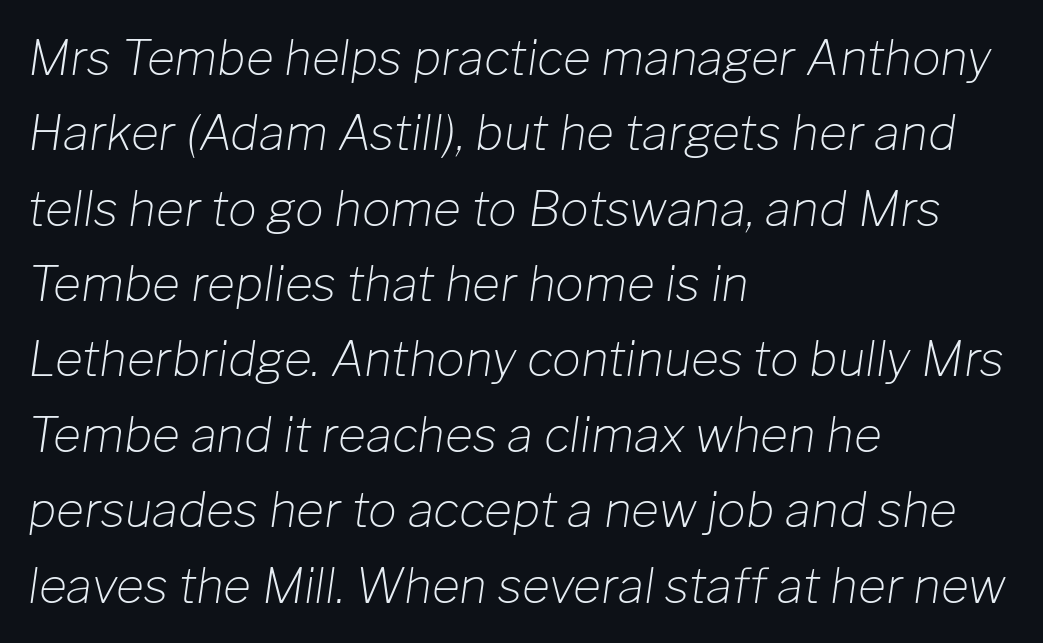
The paragraph has a hard left edge and a soft right edge. Does the leading feel generous? No, just average. The strip under each line holds only bare page. Tracking here is standard; glyphs follow each other at the usual distance. The specimen reads as italic at a glance. The font sits on the lighter half of the weight spectrum, regular included.
